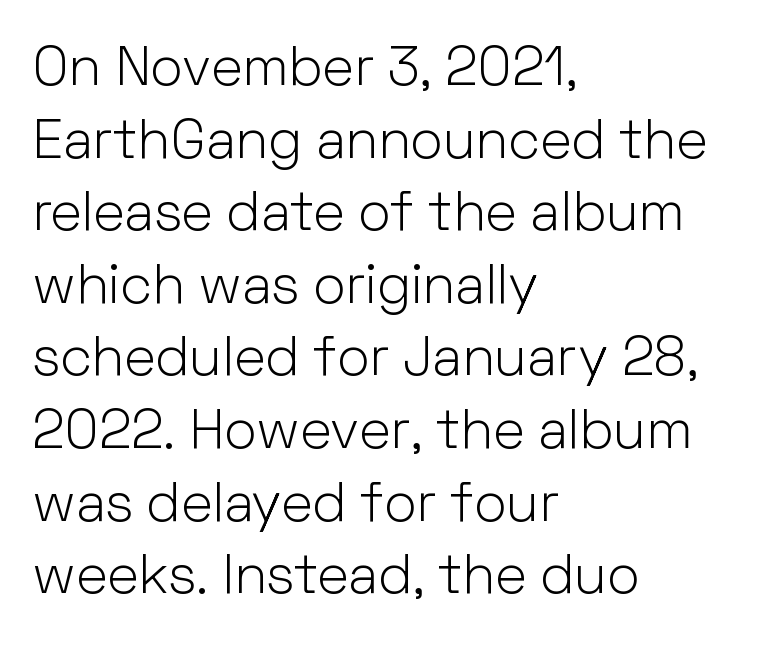
Line starts are locked; line ends wander. Proportional: the letters do not fall into vertical columns. A quiet, ordinary-to-light weight characterises the typeface. A typesetter would call this zero additional tracking. A bare baseline throughout the passage. In terms of leading, this rendering sits right in the middle.
